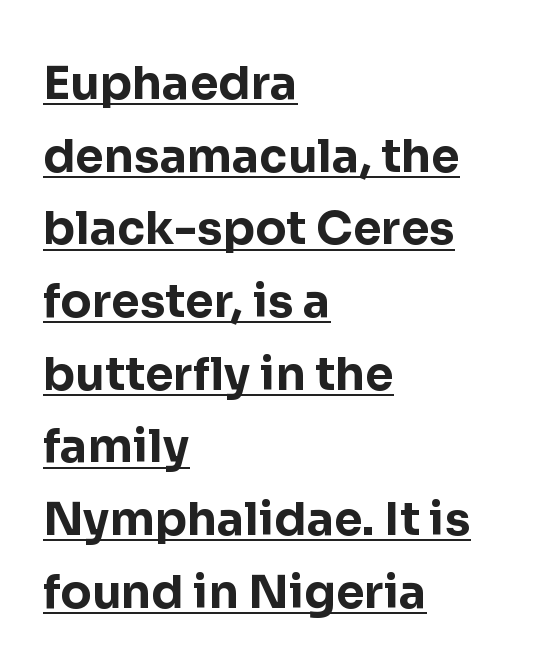
The image shows 46 px bold sans-serif type, upright; set left-aligned, normal line spacing (1.58x), normal letter spacing, underlined; low stroke contrast and a medium x-height.
